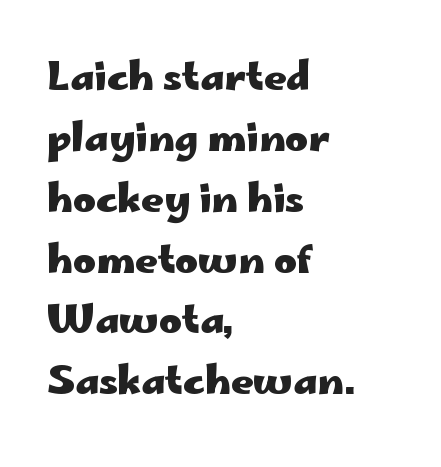
The image shows 39 px heavy, wide sans-serif type, upright; set left-aligned, normal line spacing (1.56x), normal letter spacing, not underlined; low stroke contrast and a small x-height.
